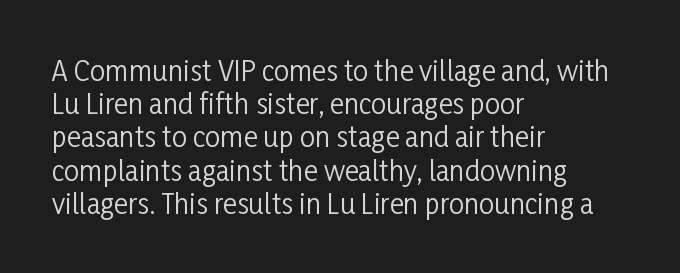
Q: Is the text bold? A: No.
Q: Is the text italic (slanted)? A: No, it is upright.
Q: Is the text underlined? A: No.
Q: How is the paragraph aligned? A: Left-aligned.
Q: Is the spacing between letters normal or unusually wide? A: Normal.
